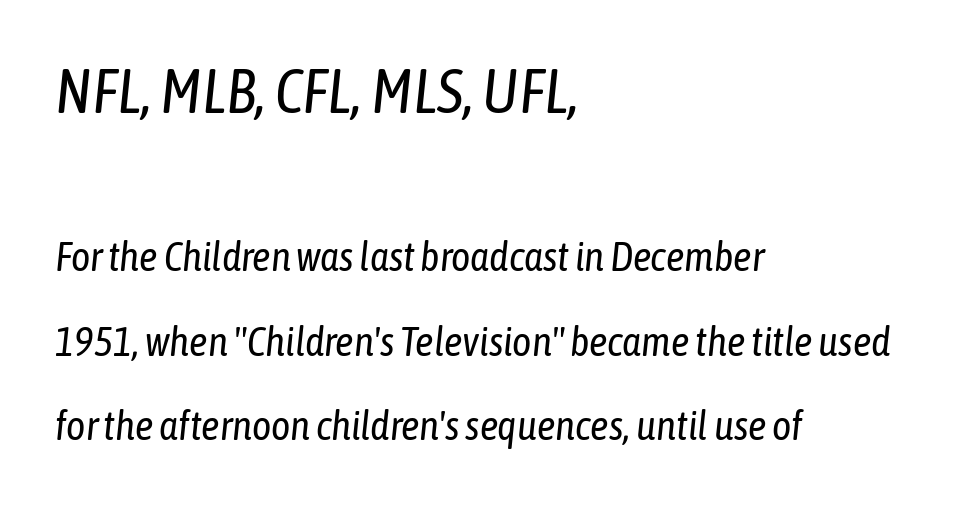
Typesetter's note — upper block bumped up in size, lower block left smaller. Spacing verdict: proportional, widths tailored to each character. Here the glyphs are tracked normally, forming tight word shapes. Is the stroke heavy? The answer is a plain regular-or-lighter. The space beneath each line is pristine and unruled. Airy leading.
